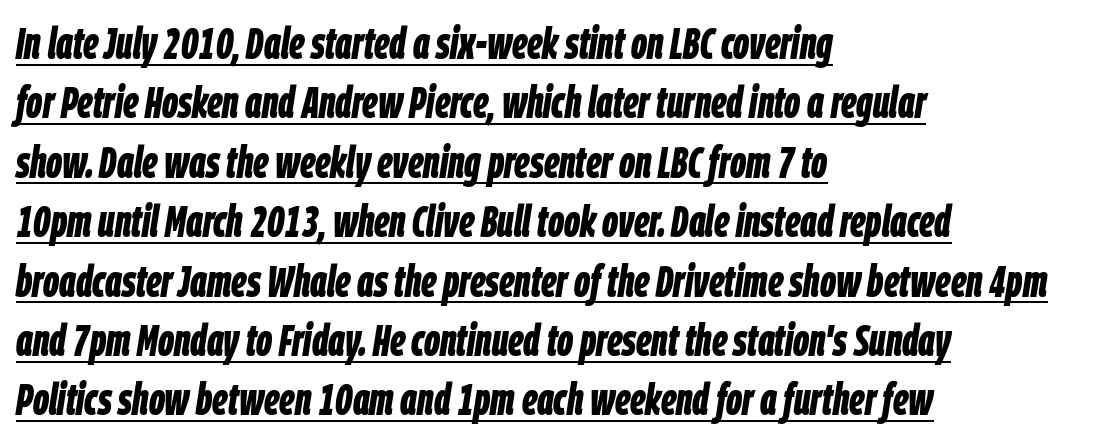
The image shows 44 px bold, condensed type, italic (leaning right); set left-aligned, normal line spacing (1.35x), normal letter spacing, underlined; low stroke contrast and a large x-height.
